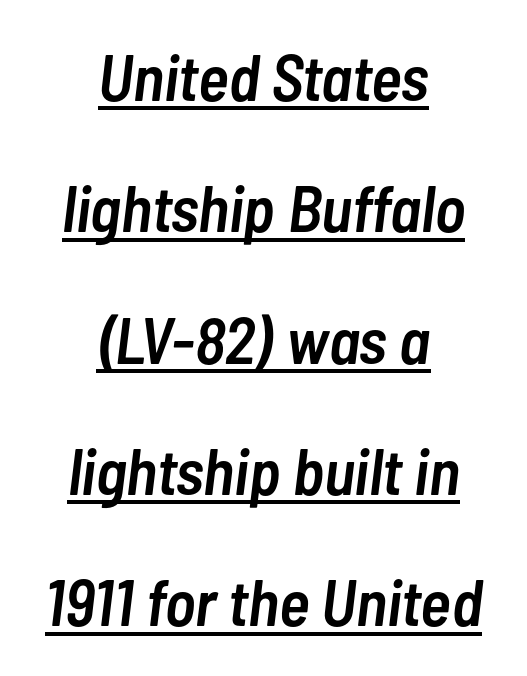
Q: Is the text bold? A: Semi-bold.
Q: Is the text italic (slanted)? A: Yes, it leans right by about 7 degrees.
Q: Is the text underlined? A: Yes.
Q: How is the paragraph aligned? A: Centered.
Q: Is the spacing between letters normal or unusually wide? A: Normal.
Q: Is the spacing between lines tight, normal or loose? A: Loose.
Q: Width (condensed, normal, or wide)? A: Condensed.
Q: Stroke contrast? A: Low.
Q: x-height? A: Medium.
Q: Monospaced? A: No.
